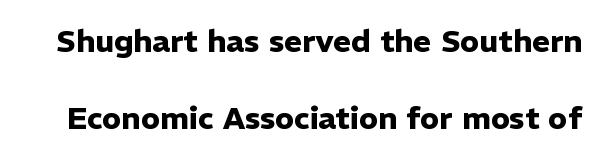
Italic: no, the glyphs are upright roman. Think of a printed novel: that variable character pitch is what you see here. Honestly, there is no underline to notice here at all. Each glyph is drawn with heavy, bold strokes. Typographically, this falls in the sans-serif category.
